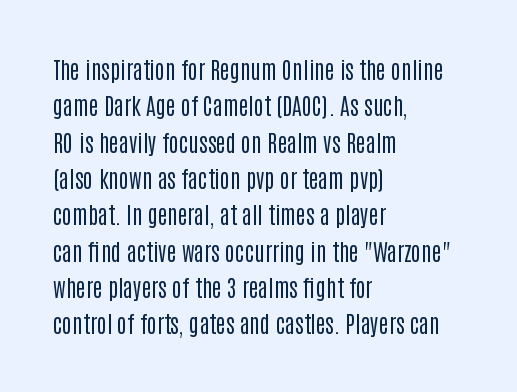
Compared with typical paragraphs, the rows here are spaced about the same. The letterforms sit at book weight or below. Ascenders rise straight up at ninety degrees. The lines are quadded left. Check the space under the baseline: it is left empty. Tracking value appears to be zero — textbook default spacing.
